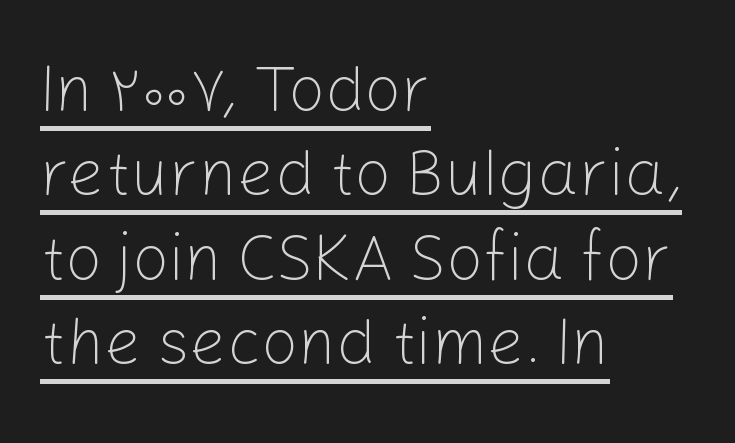
Nothing heavy about these letters — not bold at all. Visually the block forms a straight wall on the left and a jagged coastline on the right. Grotesque or geometric, the face here clearly has no serifs. The letters stand upright; this is a roman face.
